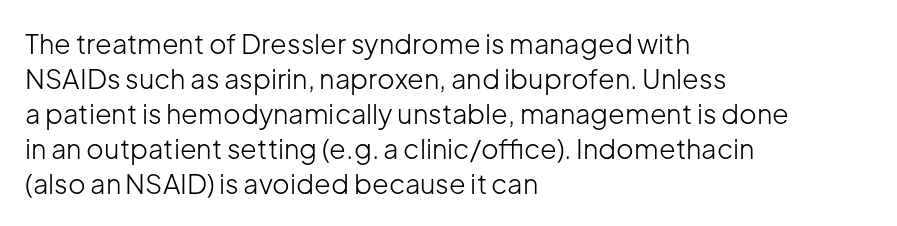
Q: Is the text bold? A: No.
Q: Is the text italic (slanted)? A: No, it is upright.
Q: Is the text underlined? A: No.
Q: How is the paragraph aligned? A: Left-aligned.
Q: Is the spacing between letters normal or unusually wide? A: Normal.
Q: Is the spacing between lines tight, normal or loose? A: Normal.
